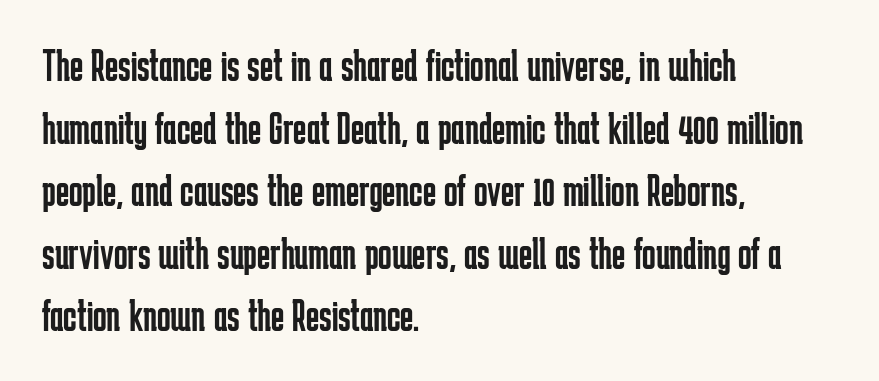
Q: Is the text bold? A: No.
Q: Is the text italic (slanted)? A: No, it is upright.
Q: Is the typeface a serif or a sans-serif typeface? A: Sans-serif.
Q: Is the text underlined? A: No.
Q: How is the paragraph aligned? A: Left-aligned.
Q: Is the spacing between letters normal or unusually wide? A: Normal.
Q: Is the spacing between lines tight, normal or loose? A: Normal.
Q: Width (condensed, normal, or wide)? A: Condensed.
Q: Stroke contrast? A: Low.
Q: x-height? A: Medium.
Q: Monospaced? A: No.
